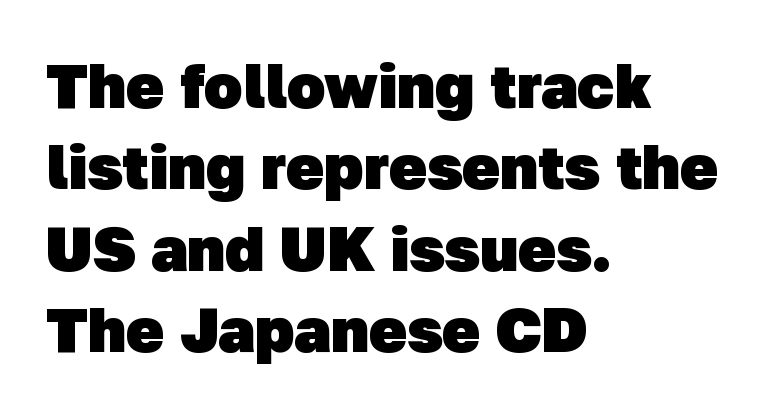
{"serif": "no", "bold": "yes", "weight": "heavy", "width": "normal", "stroke_contrast": "low", "x_height": "medium", "monospaced": "no", "underline": "no", "align": "left", "line_spacing": "normal", "line_spacing_ratio": 1.29, "letter_spacing": "normal", "letter_spacing_em": 0.0, "glyph_px": 63}
